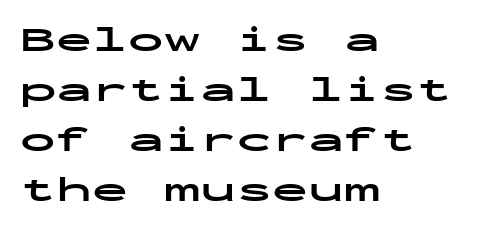
Underline: absent. Spacing verdict: monospaced, one width for all characters. One-word summary of the alignment: left. No extra tracking has been applied to these lines.
